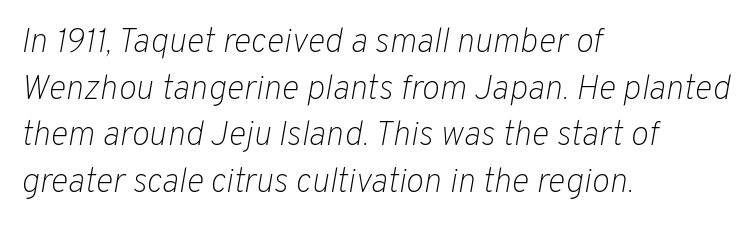
Q: Is the text bold? A: No.
Q: Is the text italic (slanted)? A: Yes, it leans right by about 10 degrees.
Q: Is the text underlined? A: No.
Q: How is the paragraph aligned? A: Left-aligned.
Q: Is the spacing between letters normal or unusually wide? A: Normal.
Q: Is the spacing between lines tight, normal or loose? A: Normal.
Q: Width (condensed, normal, or wide)? A: Normal.
Q: Stroke contrast? A: Low.
Q: x-height? A: Medium.
Q: Monospaced? A: No.
